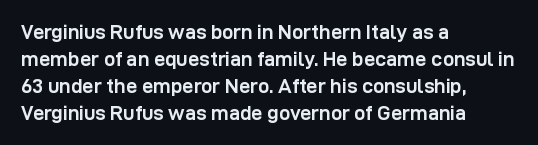
{"italic": "no", "bold": "yes", "underline": "no", "align": "left", "line_spacing": "normal", "line_spacing_ratio": 1.35, "letter_spacing": "normal", "letter_spacing_em": 0.0, "glyph_px": 20}
